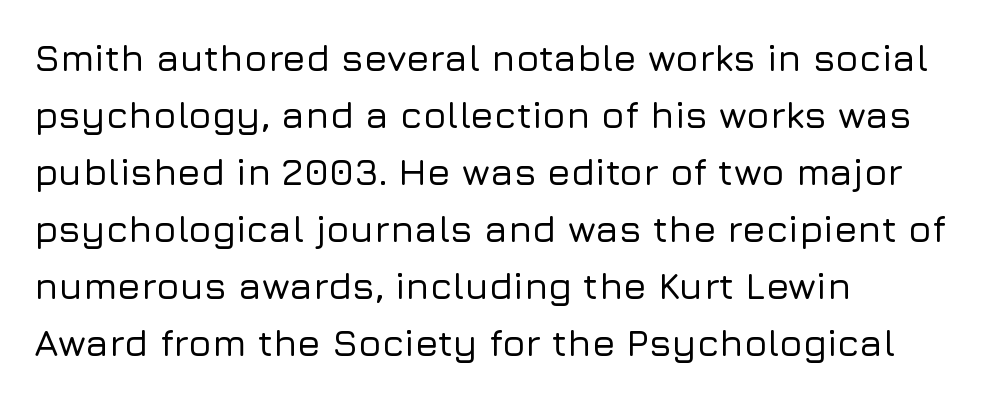
Q: Is the text italic (slanted)? A: No, it is upright.
Q: Is the typeface a serif or a sans-serif typeface? A: Sans-serif.
Q: Is the text underlined? A: No.
Q: How is the paragraph aligned? A: Left-aligned.
Q: Is the spacing between letters normal or unusually wide? A: Normal.
Q: Is the spacing between lines tight, normal or loose? A: Normal.
Q: Width (condensed, normal, or wide)? A: Normal.
Q: Stroke contrast? A: Low.
Q: x-height? A: Medium.
Q: Monospaced? A: No.
